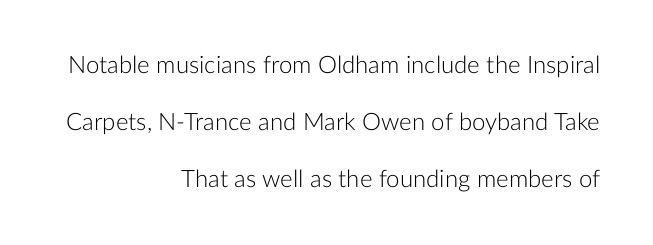
The image shows 24 px text type, upright; set right-aligned, loose line spacing (2.37x), normal letter spacing, not underlined.
